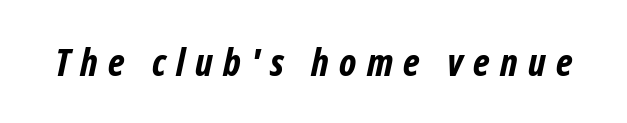
Q: Is the text bold? A: Yes.
Q: Is the typeface a serif or a sans-serif typeface? A: Sans-serif.
Q: Is the text underlined? A: No.
Q: Is the spacing between letters normal or unusually wide? A: Unusually wide.
Q: Width (condensed, normal, or wide)? A: Condensed.
Q: Stroke contrast? A: Low.
Q: x-height? A: Medium.
Q: Monospaced? A: No.
